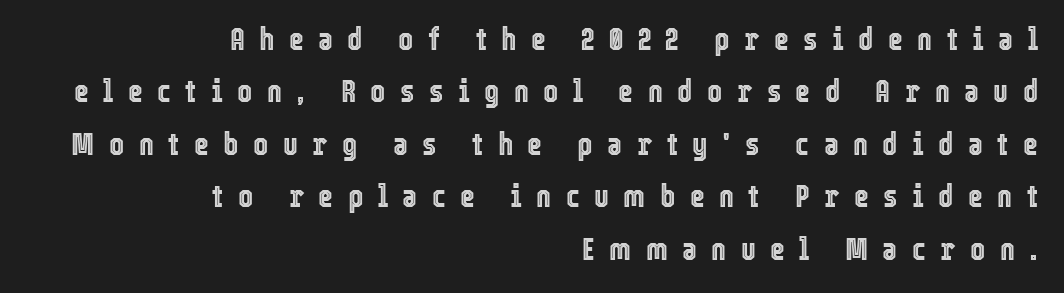
The paragraph has a hard right edge and a soft left edge. Only glyphs here, with clear space below each row. Rows of type keep a routine distance in the vertical direction. Nope, not italic — everything's standing straight. The horizontal fit of the characters is loose and conspicuously gappy. The letters advance in unequal steps, a hallmark of proportional type.
